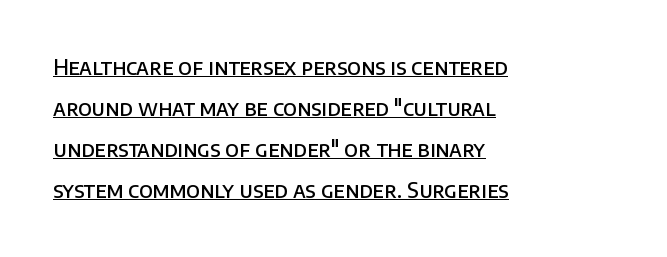
Compared with typical body copy, the letter spacing here is the same. In terms of weight, the rendering is demibold, just under bold. Has an underline been added? It has. The axis of the letterforms is exactly vertical.
